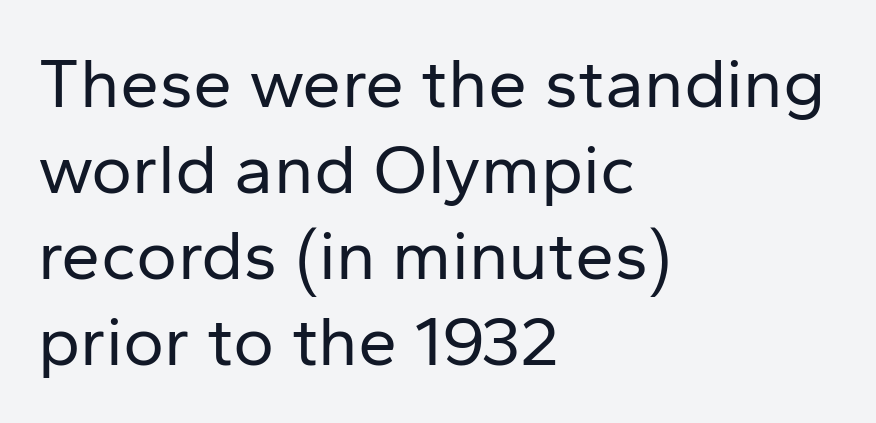
Q: Is the text bold? A: No.
Q: Is the text italic (slanted)? A: No, it is upright.
Q: Is the typeface a serif or a sans-serif typeface? A: Sans-serif.
Q: Is the text underlined? A: No.
Q: How is the paragraph aligned? A: Left-aligned.
Q: Is the spacing between letters normal or unusually wide? A: Normal.
Q: Width (condensed, normal, or wide)? A: Normal.
Q: Stroke contrast? A: Low.
Q: x-height? A: Medium.
Q: Monospaced? A: No.
